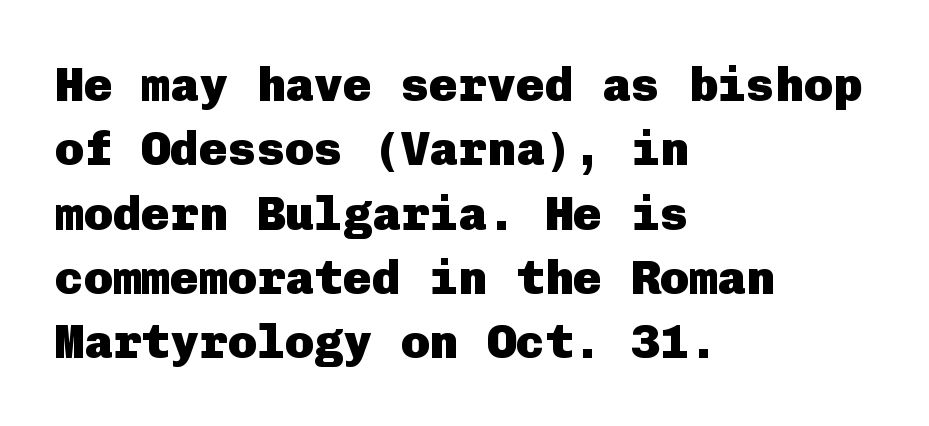
Q: Is the text bold? A: Yes.
Q: Is the text italic (slanted)? A: No, it is upright.
Q: Is the typeface a serif or a sans-serif typeface? A: Sans-serif.
Q: Is the text underlined? A: No.
Q: How is the paragraph aligned? A: Left-aligned.
Q: Is the spacing between letters normal or unusually wide? A: Normal.
Q: Is the spacing between lines tight, normal or loose? A: Normal.
Q: Width (condensed, normal, or wide)? A: Normal.
Q: Stroke contrast? A: Low.
Q: x-height? A: Medium.
